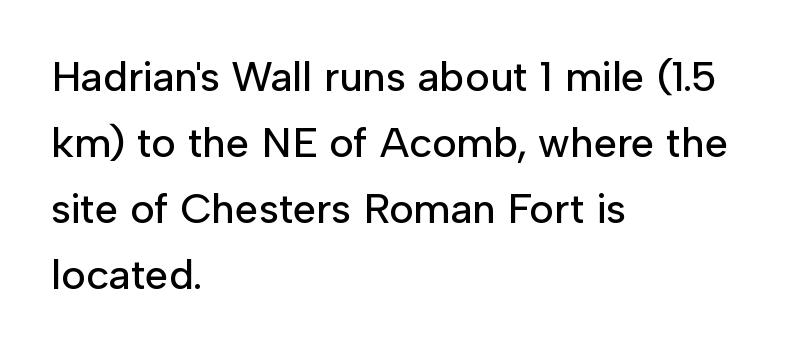
Q: Is the text italic (slanted)? A: No, it is upright.
Q: Is the typeface a serif or a sans-serif typeface? A: Sans-serif.
Q: Is the text underlined? A: No.
Q: How is the paragraph aligned? A: Left-aligned.
Q: Is the spacing between letters normal or unusually wide? A: Normal.
Q: Is the spacing between lines tight, normal or loose? A: Normal.
Q: Width (condensed, normal, or wide)? A: Normal.
Q: Stroke contrast? A: Low.
Q: x-height? A: Medium.
Q: Monospaced? A: No.
